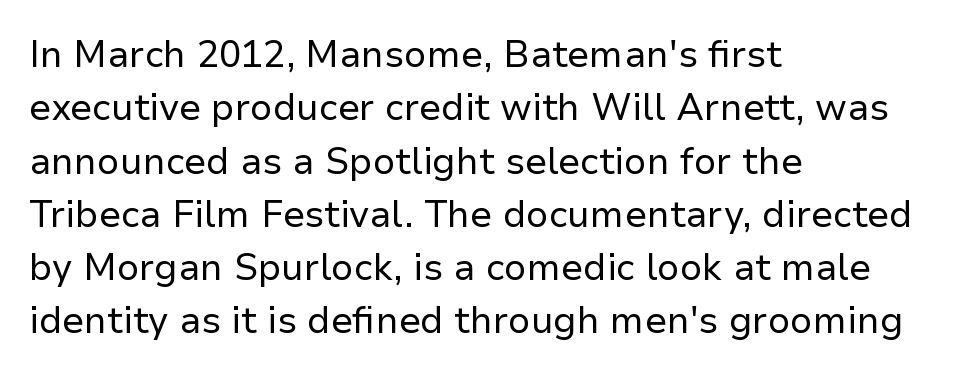
{"serif": "no", "italic": "no", "bold": "no", "weight": "regular", "width": "normal", "stroke_contrast": "low", "x_height": "medium", "monospaced": "no", "underline": "no", "align": "left", "line_spacing": "normal", "line_spacing_ratio": 1.44, "letter_spacing": "normal", "letter_spacing_em": 0.0, "glyph_px": 37}
